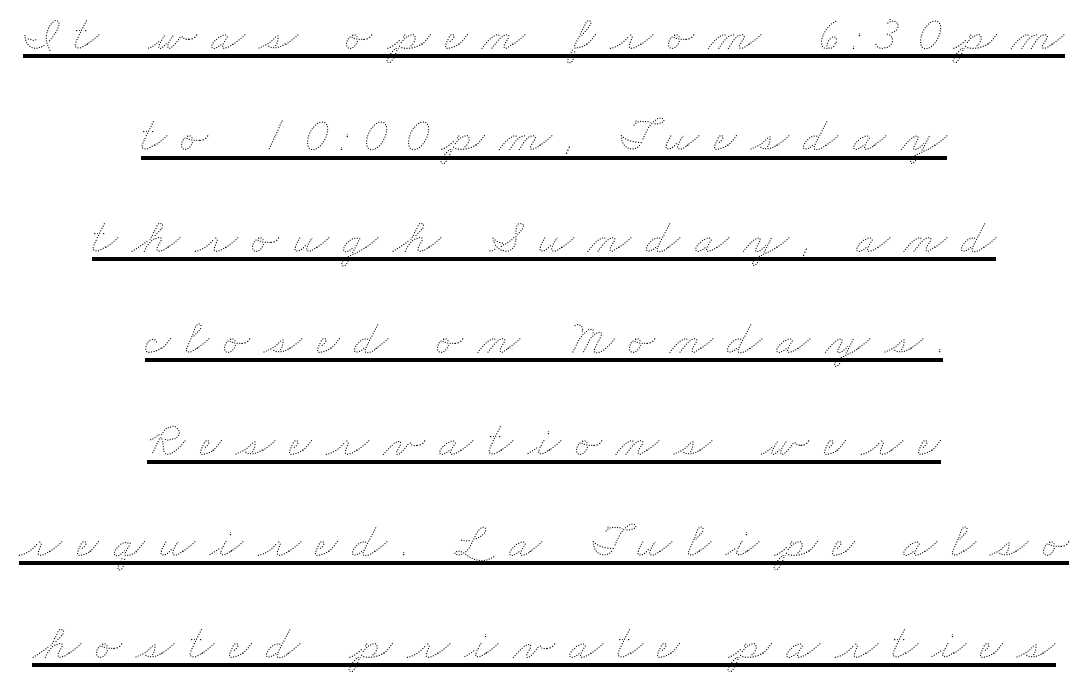
Q: Is the text bold? A: No.
Q: Is the text underlined? A: Yes.
Q: How is the paragraph aligned? A: Centered.
Q: Is the spacing between letters normal or unusually wide? A: Unusually wide.
Q: Is the spacing between lines tight, normal or loose? A: Loose.
Q: Width (condensed, normal, or wide)? A: Wide.
Q: Stroke contrast? A: Medium.
Q: x-height? A: Small.
Q: Monospaced? A: No.
